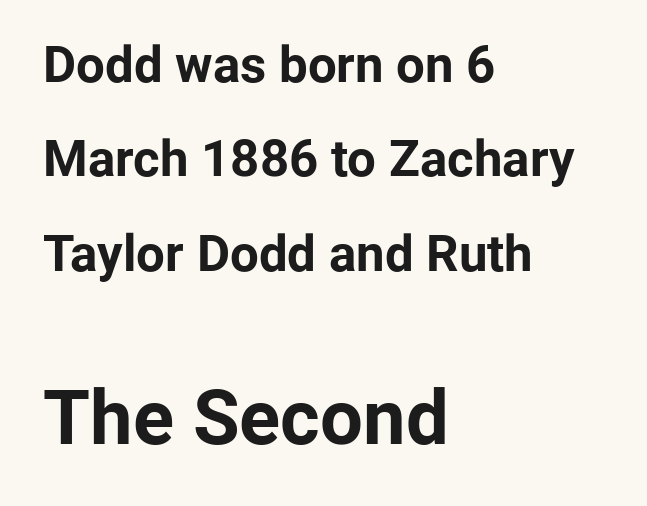
{"serif": "no", "italic": "no", "bold": "yes", "weight": "bold", "width": "normal", "stroke_contrast": "low", "x_height": "medium", "monospaced": "no", "underline": "no", "align": "left", "line_spacing_ratio": 1.85, "letter_spacing": "normal", "letter_spacing_em": 0.0, "larger_block": "second", "size_ratio": 1.49, "glyph_px": 76}
